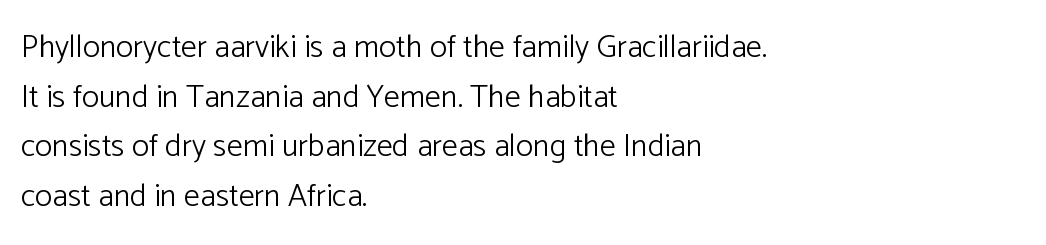
{"serif": "no", "italic": "no", "bold": "no", "weight": "light", "width": "normal", "stroke_contrast": "low", "x_height": "medium", "monospaced": "no", "underline": "no", "align": "left", "line_spacing": "normal", "line_spacing_ratio": 1.55, "letter_spacing": "normal", "letter_spacing_em": 0.0, "glyph_px": 32}
